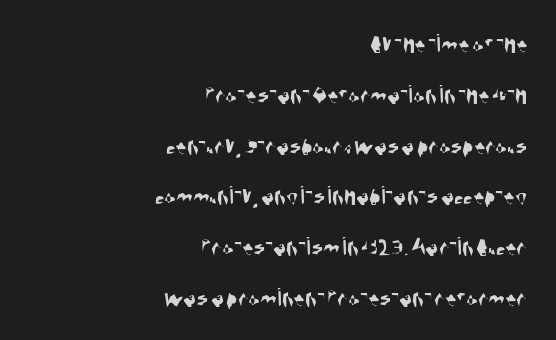
Is the letter spacing exaggerated? No — it looks like the ordinary default. Caption: multi-line text, flush right, ragged left. Plain, unruled lines of type.
